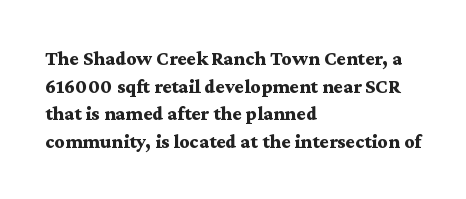
{"italic": "no", "bold": "yes", "underline": "no", "align": "left", "line_spacing": "normal", "line_spacing_ratio": 1.38, "letter_spacing": "normal", "letter_spacing_em": 0.0, "glyph_px": 20}
